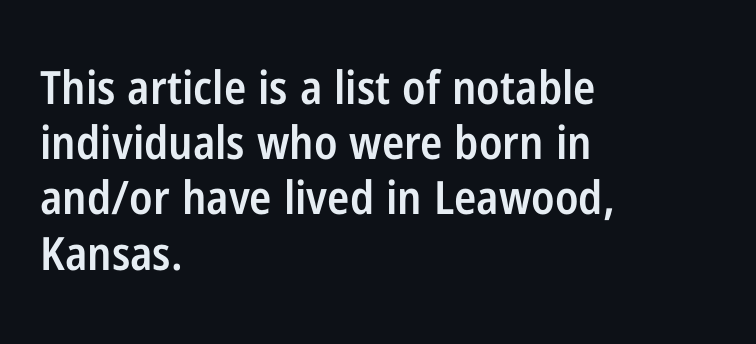
As a designer I'd log this as weight 600, semibold. Style check: upright. Font category for this specimen: sans-serif. Honestly, there is no underline to notice here at all. This rendering uses left alignment, leaving the right contour irregular.
